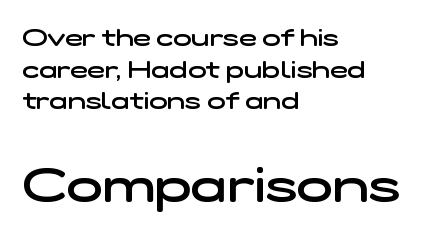
{"serif": "no", "bold": "semi", "weight": "semibold", "width": "wide", "stroke_contrast": "low", "x_height": "medium", "monospaced": "no", "underline": "no", "align": "left", "line_spacing": "normal", "line_spacing_ratio": 1.32, "letter_spacing": "normal", "letter_spacing_em": 0.0, "larger_block": "second", "size_ratio": 2.0, "glyph_px": 48}
